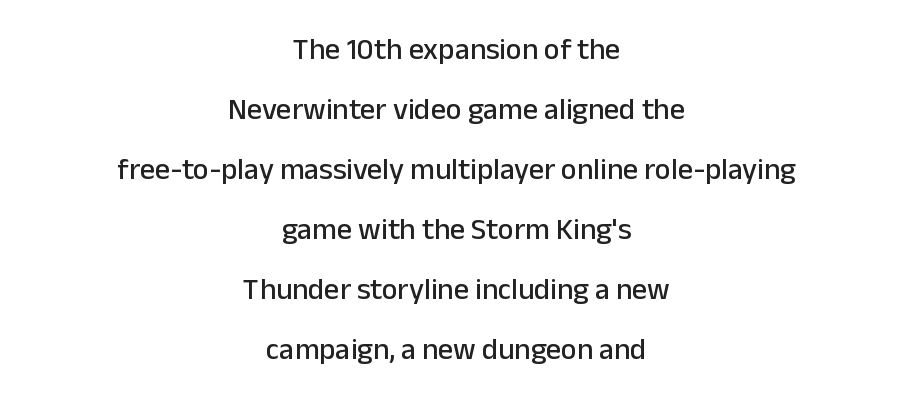
{"serif": "no", "italic": "no", "width": "normal", "stroke_contrast": "low", "x_height": "medium", "monospaced": "no", "underline": "no", "align": "center", "line_spacing": "loose", "line_spacing_ratio": 2.0, "letter_spacing": "normal", "letter_spacing_em": 0.0, "glyph_px": 30}
